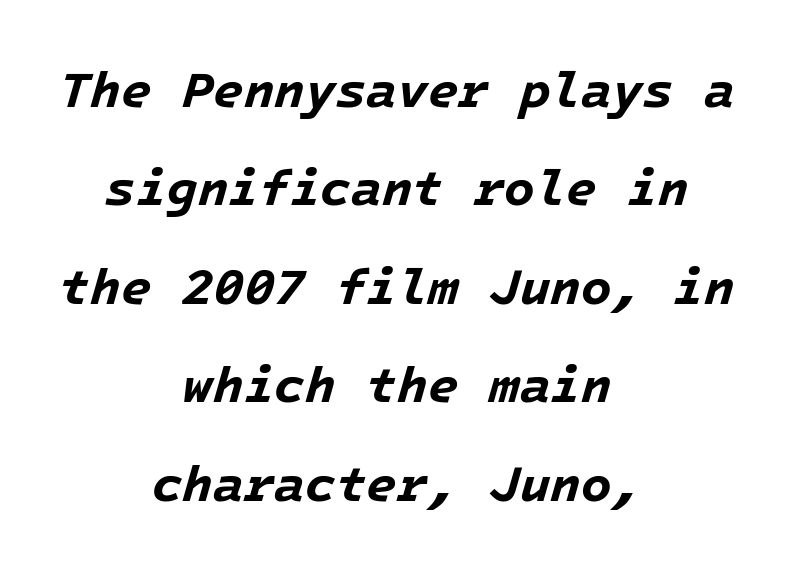
A typesetter would call this zero additional tracking. The space beneath each line is pristine and unruled. The paragraph shown floats in the horizontal middle. The letters are bold, with thick, heavy strokes. Notice how the stems are inclined rather than vertical — that's the hallmark of italics. Vertical spacing — loose.
